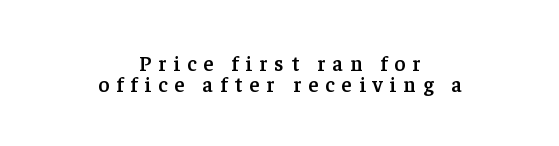
Line starts and ends both wander, symmetrically. Cramped leading. Quick note: underline off. Firm but not heavy-handed strokes: this text is semibold.
